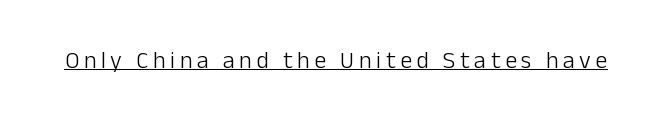
Q: Is the text bold? A: No.
Q: Is the text italic (slanted)? A: No, it is upright.
Q: Is the text underlined? A: Yes.
